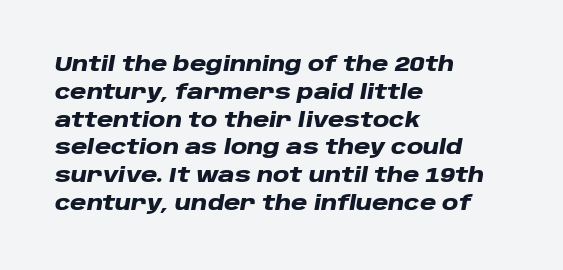
What's the leading like? Ordinary, nothing unusual. How are the letters spaced? Ordinarily, with no added tracking. Every row of glyphs begins at an identical x-position on the left. The rendering applies a slant to the glyphs. As a designer I'd log this as weight 700, bold. The space directly below the letters is spotless.
